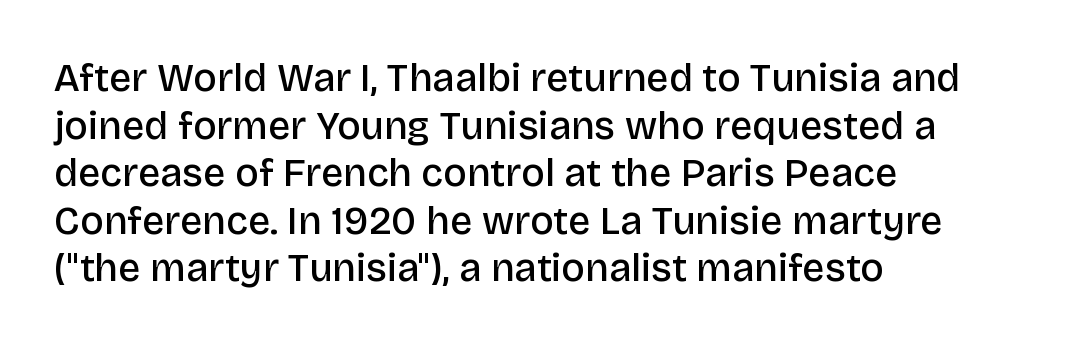
{"serif": "no", "italic": "no", "bold": "semi", "weight": "semibold", "width": "normal", "stroke_contrast": "low", "x_height": "large", "monospaced": "no", "underline": "no", "align": "left", "line_spacing_ratio": 1.22, "letter_spacing": "normal", "letter_spacing_em": 0.0, "glyph_px": 39}
